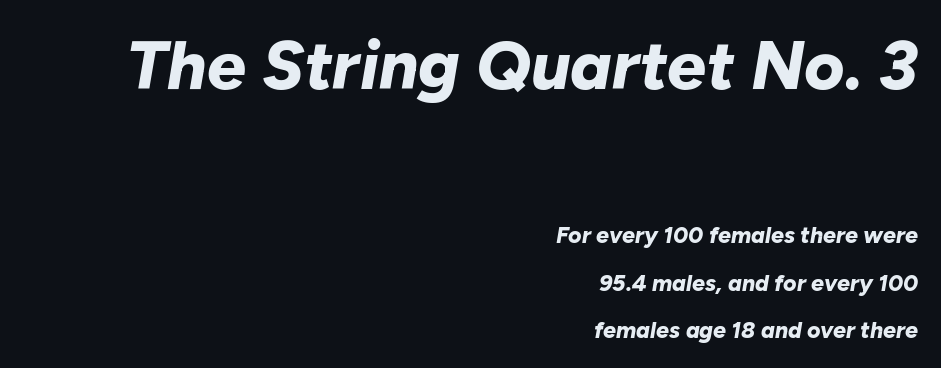
Q: Is the text bold? A: Yes.
Q: Is the text italic (slanted)? A: Yes, it leans right by about 10 degrees.
Q: Is the text underlined? A: No.
Q: How is the paragraph aligned? A: Right-aligned.
Q: Is the spacing between letters normal or unusually wide? A: Normal.
Q: Is the spacing between lines tight, normal or loose? A: Loose.
Q: Which block of text is set in a larger size, the first (top) or the second (bottom)? A: The first (top) one.
Q: Width (condensed, normal, or wide)? A: Normal.
Q: Stroke contrast? A: Low.
Q: x-height? A: Medium.
Q: Monospaced? A: No.
